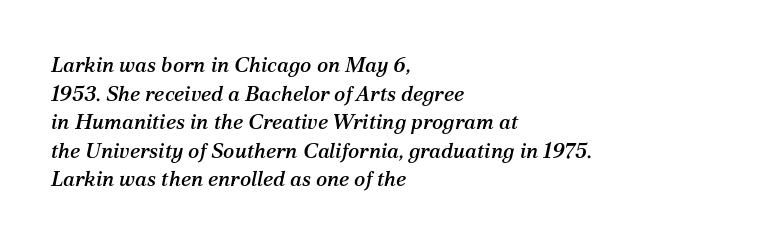
Q: Is the text italic (slanted)? A: Yes, it leans right by about 12 degrees.
Q: Is the text underlined? A: No.
Q: How is the paragraph aligned? A: Left-aligned.
Q: Is the spacing between letters normal or unusually wide? A: Normal.
Q: Is the spacing between lines tight, normal or loose? A: Normal.
